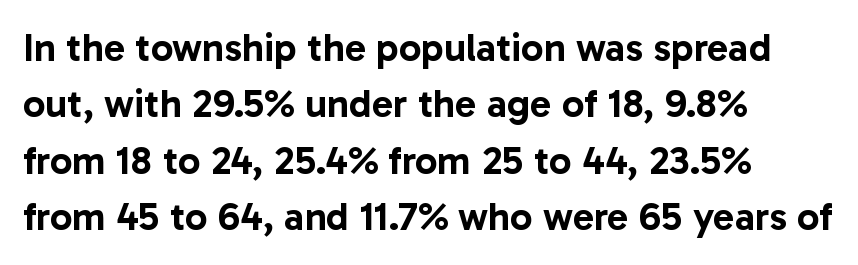
{"serif": "no", "italic": "no", "width": "normal", "stroke_contrast": "low", "x_height": "medium", "monospaced": "no", "underline": "no", "align": "left", "line_spacing": "normal", "line_spacing_ratio": 1.41, "letter_spacing": "normal", "letter_spacing_em": 0.0, "glyph_px": 40}
